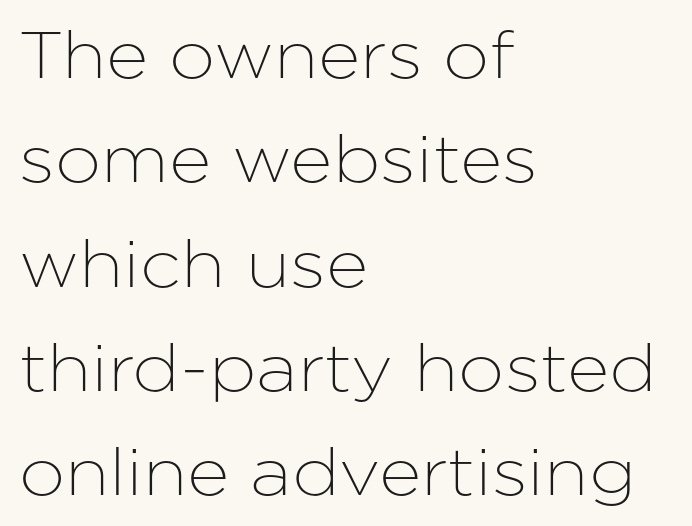
The image shows 66 px sans-serif type, upright; set left-aligned, normal line spacing (1.58x), normal letter spacing, not underlined; low stroke contrast and a medium x-height.
